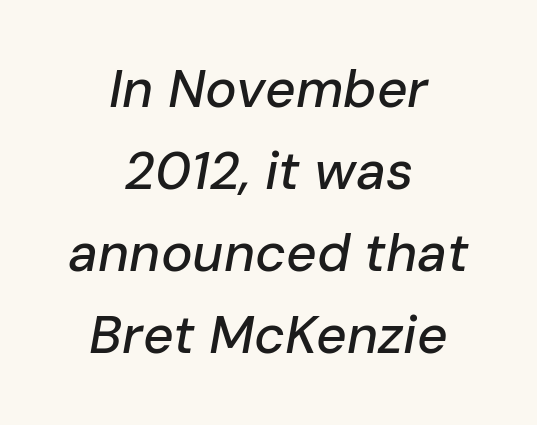
{"italic": "yes", "lean": "right", "slant_degrees": 10, "width": "normal", "stroke_contrast": "low", "x_height": "medium", "monospaced": "no", "underline": "no", "align": "center", "line_spacing": "normal", "line_spacing_ratio": 1.55, "letter_spacing": "normal", "letter_spacing_em": 0.0, "glyph_px": 53}
